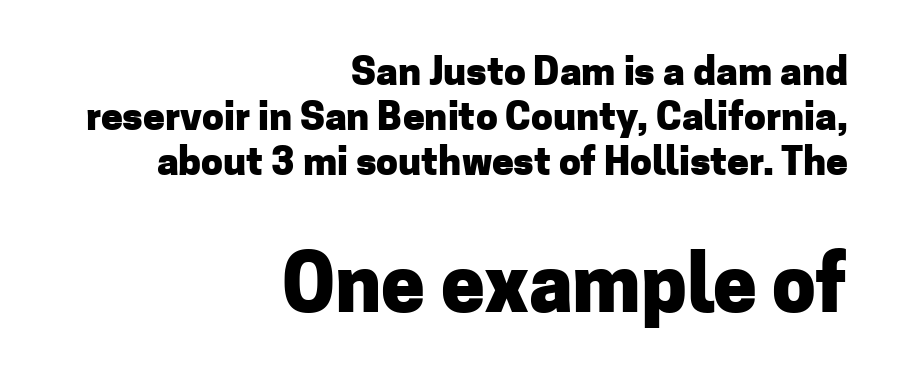
Q: Is the text bold? A: Yes.
Q: Is the text italic (slanted)? A: No, it is upright.
Q: Is the typeface a serif or a sans-serif typeface? A: Sans-serif.
Q: Is the text underlined? A: No.
Q: How is the paragraph aligned? A: Right-aligned.
Q: Is the spacing between letters normal or unusually wide? A: Normal.
Q: Which block of text is set in a larger size, the first (top) or the second (bottom)? A: The second (bottom) one.
Q: Width (condensed, normal, or wide)? A: Normal.
Q: Stroke contrast? A: Low.
Q: x-height? A: Medium.
Q: Monospaced? A: No.
